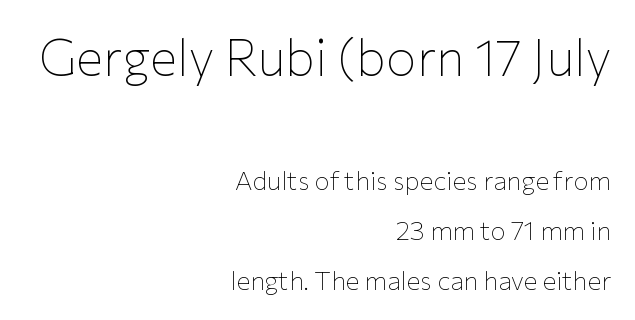
Stems and bowls with no extra thickness — not bold. Of the two passages, the one on top uses the larger point size. A typesetter would call this zero additional tracking. This is roman type, the default non-slanted kind.
